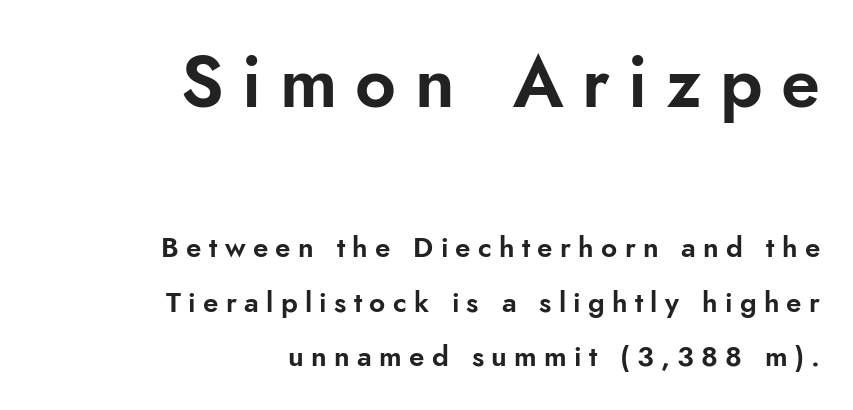
{"serif": "no", "italic": "no", "width": "normal", "stroke_contrast": "low", "x_height": "small", "monospaced": "no", "underline": "no", "align": "right", "line_spacing": "loose", "line_spacing_ratio": 1.95, "letter_spacing": "wide", "letter_spacing_em": 0.26, "larger_block": "first", "size_ratio": 2.54, "glyph_px": 71}
